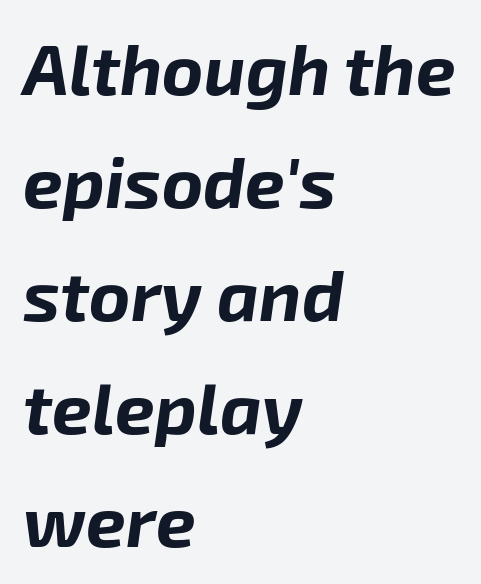
{"italic": "yes", "lean": "right", "slant_degrees": 8, "bold": "yes", "weight": "bold", "width": "normal", "stroke_contrast": "low", "x_height": "medium", "monospaced": "no", "underline": "no", "align": "left", "line_spacing": "normal", "line_spacing_ratio": 1.59, "letter_spacing": "normal", "letter_spacing_em": 0.0, "glyph_px": 71}
